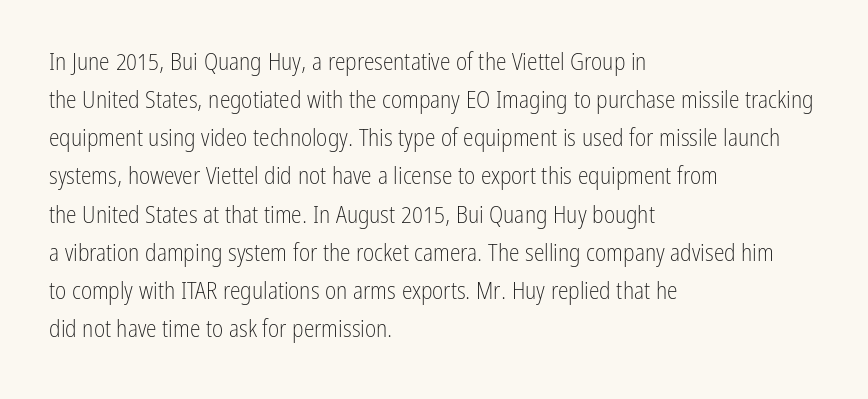
{"italic": "no", "bold": "no", "underline": "no", "align": "left", "line_spacing": "normal", "line_spacing_ratio": 1.59, "letter_spacing": "normal", "letter_spacing_em": 0.0, "glyph_px": 24}
